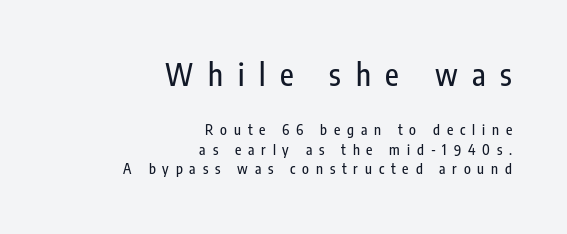
{"serif": "no", "italic": "no", "width": "condensed", "stroke_contrast": "low", "x_height": "medium", "monospaced": "no", "underline": "no", "align": "right", "line_spacing": "normal", "line_spacing_ratio": 1.38, "letter_spacing": "wide", "letter_spacing_em": 0.49, "larger_block": "first", "size_ratio": 2.14, "glyph_px": 30}
